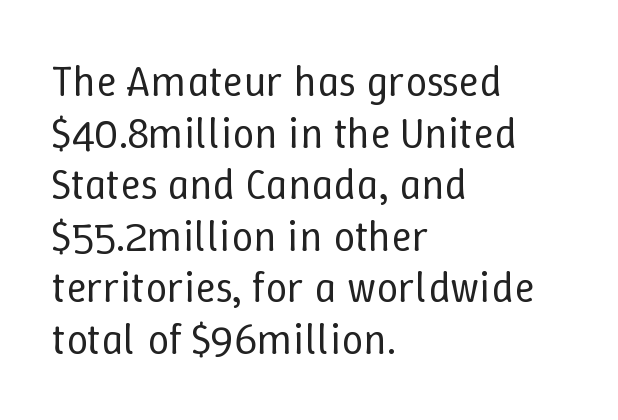
The image shows 43 px regular-weight type, upright; set left-aligned, line spacing 1.2x, normal letter spacing, not underlined; low stroke contrast and a medium x-height.
